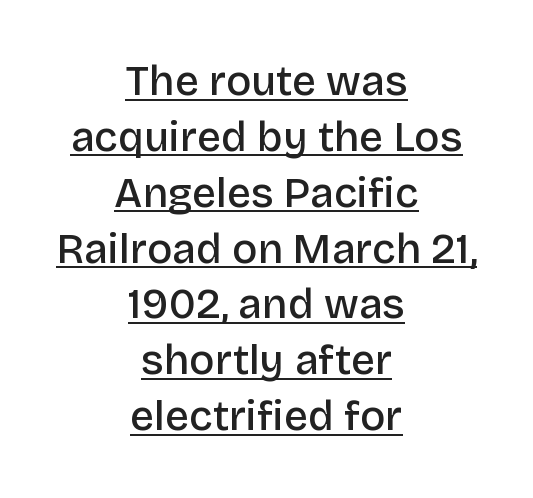
Regarding leading, the lines here are spaced in the standard way. This rendering features underlined lettering. Is the block centered? Yes — each line is placed symmetrically about the middle. The face used here is a semibold: visibly heavier than regular, lighter than bold. Nothing unusual about the tracking: characters are spaced as the font intends. Nope, not italic — everything's standing straight.
